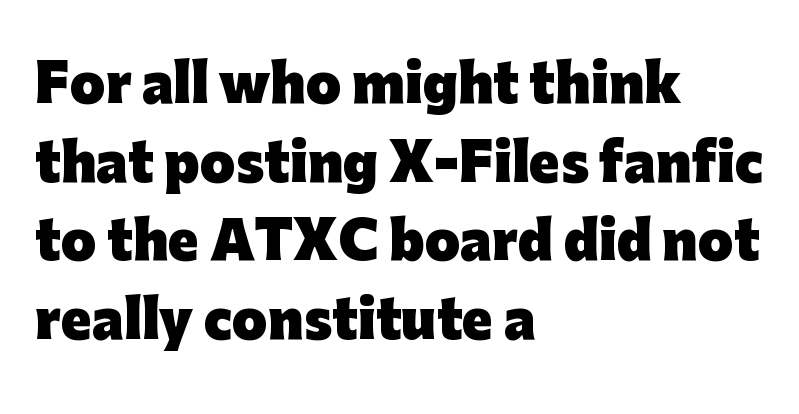
Q: Is the text bold? A: Yes.
Q: Is the text italic (slanted)? A: No, it is upright.
Q: Is the typeface a serif or a sans-serif typeface? A: Sans-serif.
Q: Is the text underlined? A: No.
Q: How is the paragraph aligned? A: Left-aligned.
Q: Is the spacing between letters normal or unusually wide? A: Normal.
Q: Is the spacing between lines tight, normal or loose? A: Normal.
Q: Width (condensed, normal, or wide)? A: Normal.
Q: Stroke contrast? A: Low.
Q: x-height? A: Medium.
Q: Monospaced? A: No.
